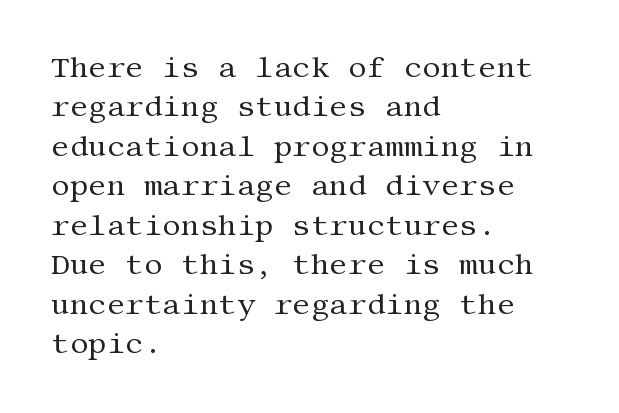
Q: Is the text bold? A: No.
Q: Is the text italic (slanted)? A: No, it is upright.
Q: Is the typeface a serif or a sans-serif typeface? A: Serif.
Q: Is the text underlined? A: No.
Q: How is the paragraph aligned? A: Left-aligned.
Q: Is the spacing between letters normal or unusually wide? A: Normal.
Q: Is the spacing between lines tight, normal or loose? A: Normal.
Q: Width (condensed, normal, or wide)? A: Normal.
Q: Stroke contrast? A: Medium.
Q: x-height? A: Large.
